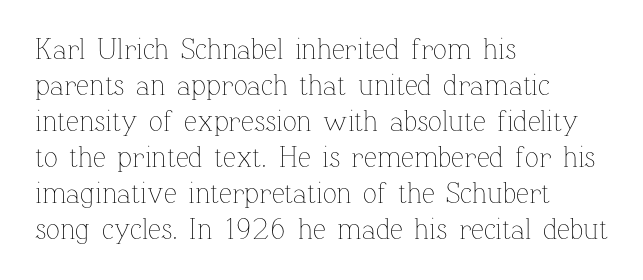
Q: Is the text bold? A: No.
Q: Is the text italic (slanted)? A: No, it is upright.
Q: Is the text underlined? A: No.
Q: How is the paragraph aligned? A: Left-aligned.
Q: Is the spacing between letters normal or unusually wide? A: Normal.
Q: Width (condensed, normal, or wide)? A: Normal.
Q: Stroke contrast? A: Low.
Q: x-height? A: Medium.
Q: Monospaced? A: No.
